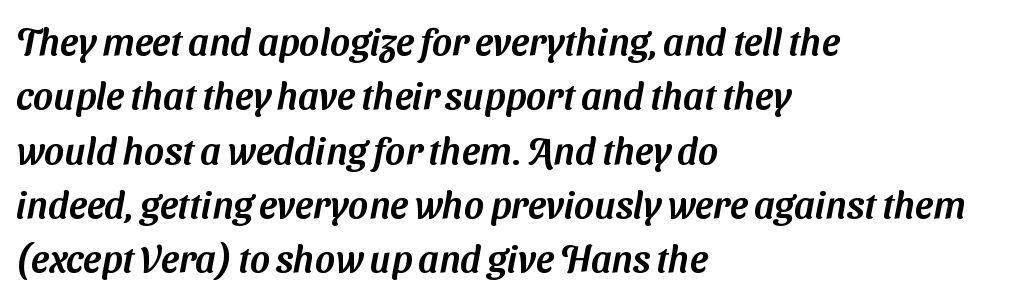
The image shows 38 px sans-serif type; set left-aligned, normal line spacing (1.43x), normal letter spacing, not underlined; medium stroke contrast and a medium x-height.
